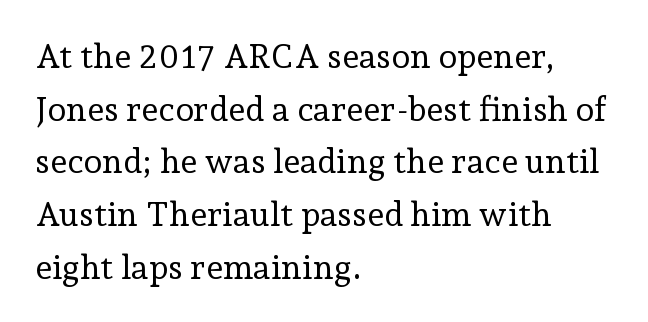
{"serif": "yes", "italic": "no", "bold": "no", "weight": "regular", "width": "normal", "stroke_contrast": "low", "x_height": "medium", "monospaced": "no", "underline": "no", "align": "left", "line_spacing": "normal", "line_spacing_ratio": 1.55, "letter_spacing": "normal", "letter_spacing_em": 0.0, "glyph_px": 34}
